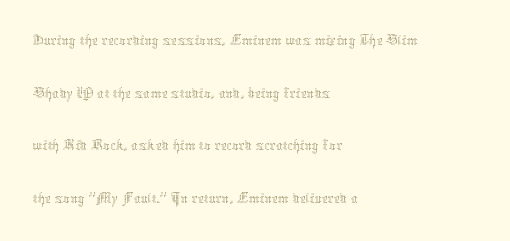
{"italic": "no", "bold": "no", "weight": "thin", "width": "normal", "stroke_contrast": "medium", "x_height": "medium", "monospaced": "no", "underline": "no", "align": "left", "line_spacing": "normal", "line_spacing_ratio": 1.55, "letter_spacing": "normal", "letter_spacing_em": 0.0, "glyph_px": 34}
